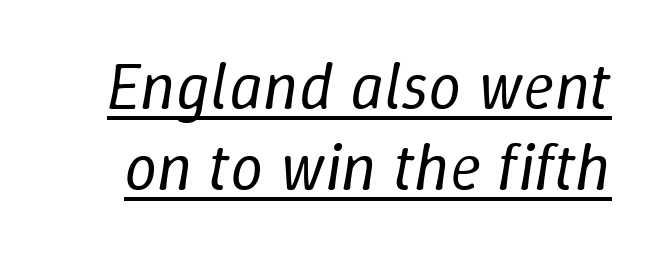
{"italic": "yes", "lean": "right", "slant_degrees": 9, "bold": "no", "weight": "regular", "width": "normal", "stroke_contrast": "low", "x_height": "medium", "monospaced": "no", "underline": "yes", "line_spacing_ratio": 1.23, "letter_spacing": "normal", "letter_spacing_em": 0.0, "glyph_px": 66}
